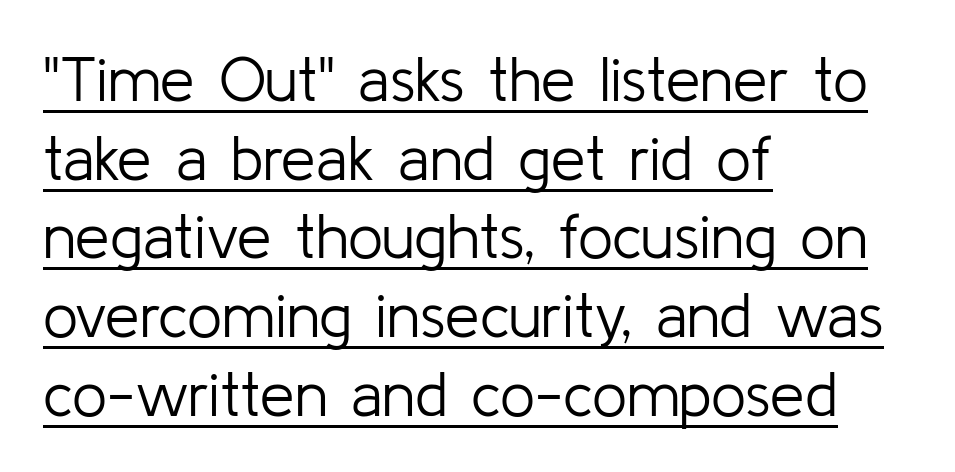
Glance below the letters and you will spot a drawn line. Regarding serifs, this sample does without them. The font sits on the lighter half of the weight spectrum, regular included. Where is the straight margin? On the left. Spacing verdict: proportional, widths tailored to each character.
